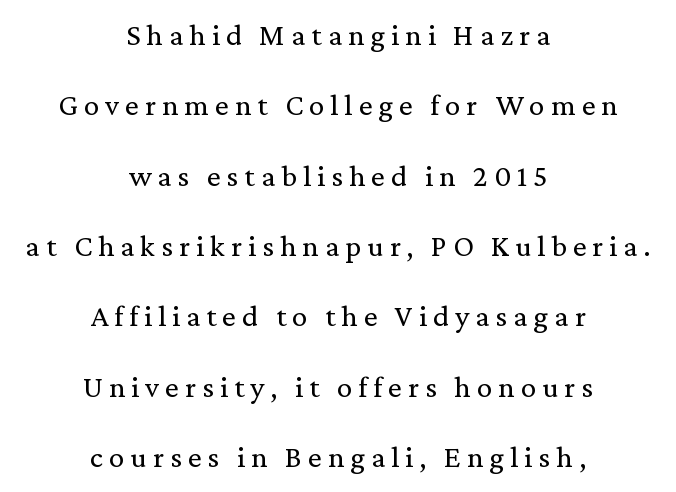
Q: Is the text bold? A: No.
Q: Is the text italic (slanted)? A: No, it is upright.
Q: Is the typeface a serif or a sans-serif typeface? A: Serif.
Q: Is the text underlined? A: No.
Q: How is the paragraph aligned? A: Centered.
Q: Is the spacing between lines tight, normal or loose? A: Loose.
Q: Width (condensed, normal, or wide)? A: Normal.
Q: Stroke contrast? A: Low.
Q: x-height? A: Medium.
Q: Monospaced? A: No.
